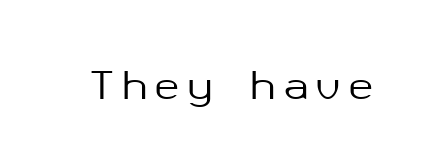
A sans-serif font was chosen for this passage. Character widths vary here, with narrow letters taking less room than wide ones. Is there any slant? The stems are plumb. Underlining? Definitely not there.
